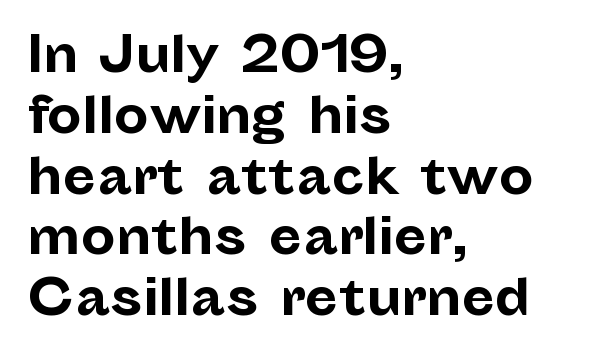
Q: Is the text bold? A: Yes.
Q: Is the text italic (slanted)? A: No, it is upright.
Q: Is the typeface a serif or a sans-serif typeface? A: Sans-serif.
Q: Is the text underlined? A: No.
Q: How is the paragraph aligned? A: Left-aligned.
Q: Is the spacing between letters normal or unusually wide? A: Normal.
Q: Width (condensed, normal, or wide)? A: Normal.
Q: Stroke contrast? A: Low.
Q: x-height? A: Medium.
Q: Monospaced? A: No.
